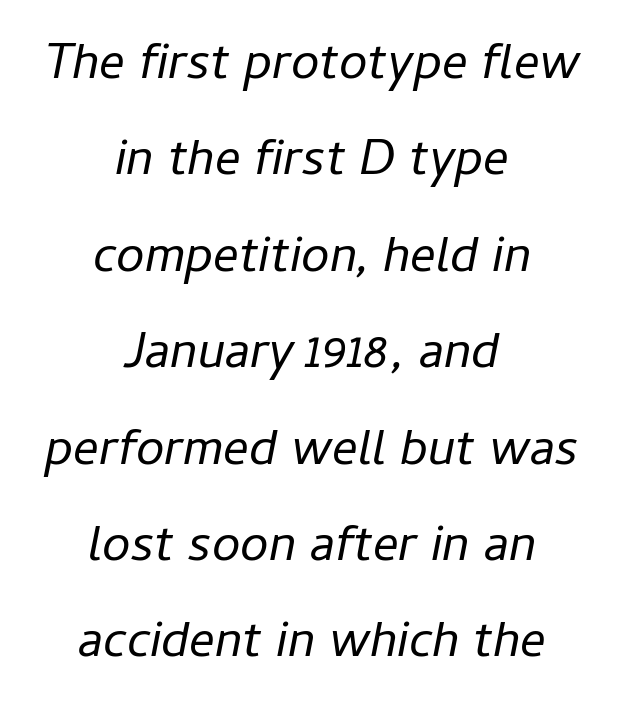
{"italic": "yes", "lean": "right", "slant_degrees": 11, "bold": "no", "weight": "regular", "width": "normal", "stroke_contrast": "low", "x_height": "medium", "monospaced": "no", "underline": "no", "align": "center", "line_spacing_ratio": 1.89, "letter_spacing": "normal", "letter_spacing_em": 0.0, "glyph_px": 51}
